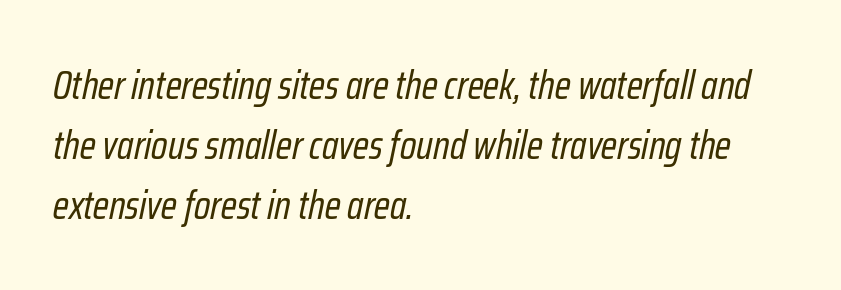
The image shows 40 px regular-weight, condensed type, italic (leaning right); set left-aligned, normal line spacing (1.5x), normal letter spacing, not underlined; low stroke contrast and a medium x-height.
